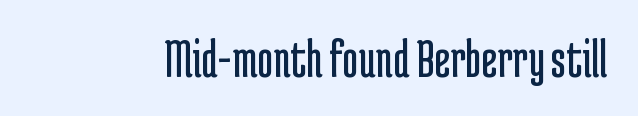
Q: Is the text bold? A: No.
Q: Is the text italic (slanted)? A: No, it is upright.
Q: Is the typeface a serif or a sans-serif typeface? A: Sans-serif.
Q: Is the text underlined? A: No.
Q: Is the spacing between letters normal or unusually wide? A: Normal.
Q: Width (condensed, normal, or wide)? A: Condensed.
Q: Stroke contrast? A: Low.
Q: x-height? A: Medium.
Q: Monospaced? A: No.
